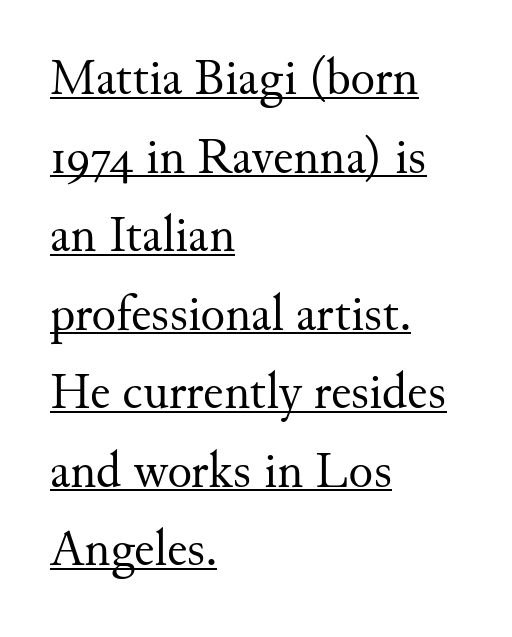
Q: Is the text bold? A: No.
Q: Is the text italic (slanted)? A: No, it is upright.
Q: Is the typeface a serif or a sans-serif typeface? A: Serif.
Q: Is the text underlined? A: Yes.
Q: How is the paragraph aligned? A: Left-aligned.
Q: Is the spacing between letters normal or unusually wide? A: Normal.
Q: Is the spacing between lines tight, normal or loose? A: Normal.
Q: Width (condensed, normal, or wide)? A: Normal.
Q: Stroke contrast? A: Medium.
Q: x-height? A: Small.
Q: Monospaced? A: No.
